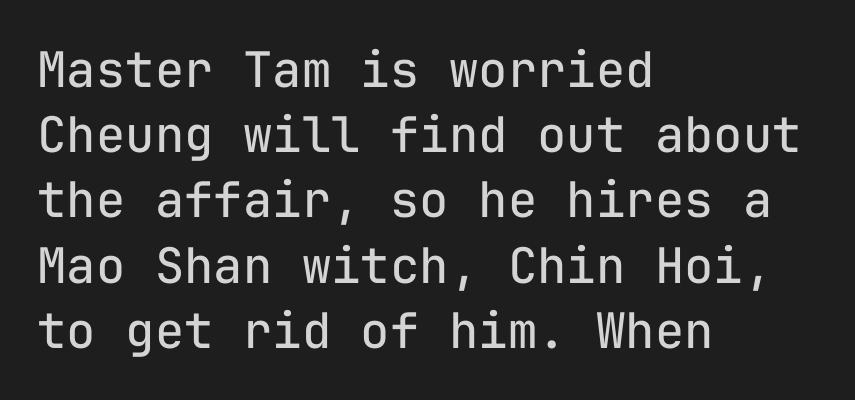
{"serif": "no", "italic": "no", "bold": "no", "weight": "regular", "width": "normal", "stroke_contrast": "low", "x_height": "medium", "monospaced": "yes", "underline": "no", "align": "left", "line_spacing": "normal", "line_spacing_ratio": 1.33, "letter_spacing": "normal", "letter_spacing_em": 0.0, "glyph_px": 49}
